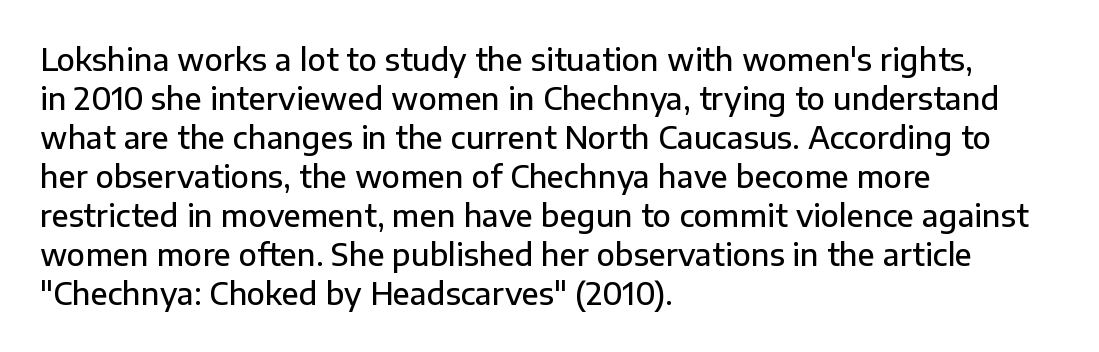
The font's upright variant was chosen for this text. Notice how descenders clear the ascenders below comfortably — that's standard leading. This rendering employs a face without finishing strokes, i.e., a sans-serif. The face used here is proportionally spaced, like ordinary book or web type. In terms of letterspacing, this is plain default setting.
